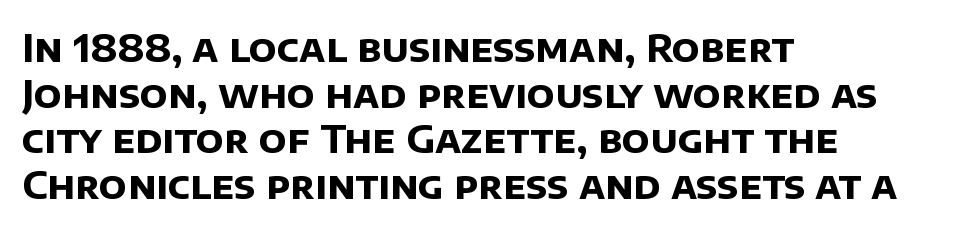
Q: Is the text bold? A: Yes.
Q: Is the typeface a serif or a sans-serif typeface? A: Sans-serif.
Q: Is the text underlined? A: No.
Q: How is the paragraph aligned? A: Left-aligned.
Q: Is the spacing between letters normal or unusually wide? A: Normal.
Q: Width (condensed, normal, or wide)? A: Normal.
Q: Stroke contrast? A: Low.
Q: x-height? A: Large.
Q: Monospaced? A: No.
